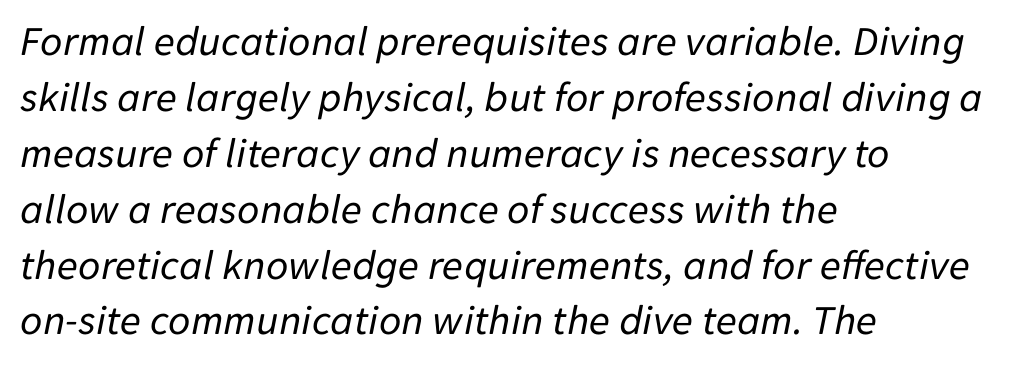
The image shows 43 px regular-weight type, italic (leaning right); set left-aligned, normal line spacing (1.3x), normal letter spacing, not underlined; low stroke contrast and a medium x-height.
